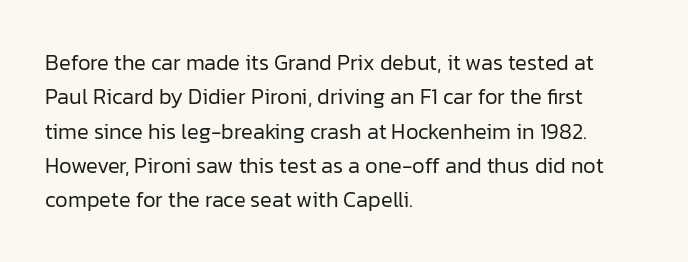
The image shows 22 px text type, upright; set left-aligned, normal line spacing (1.56x), normal letter spacing, not underlined.
